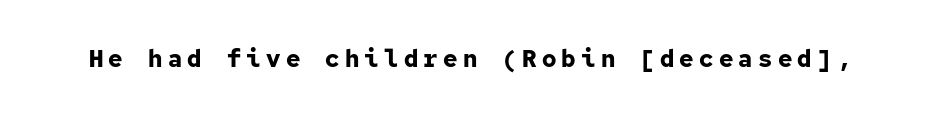
{"italic": "no", "bold": "yes", "underline": "no", "letter_spacing": "wide", "letter_spacing_em": 0.22, "glyph_px": 24}
